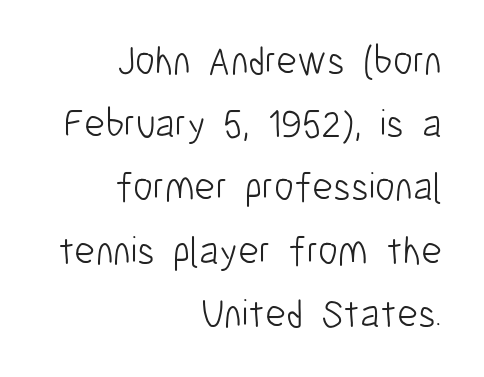
The image shows 40 px light, condensed sans-serif type, upright; set right-aligned, normal line spacing (1.58x), normal letter spacing, not underlined; low stroke contrast and a medium x-height.
